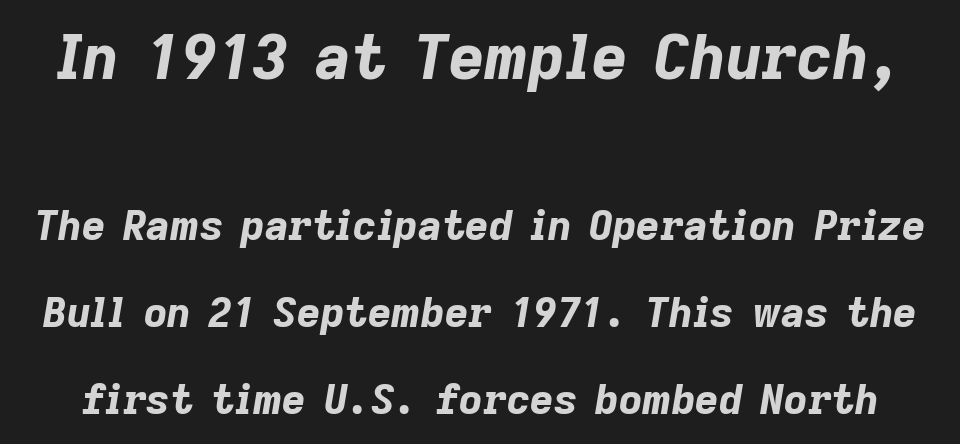
Q: Is the text bold? A: Yes.
Q: Is the text italic (slanted)? A: Yes, it leans right by about 9 degrees.
Q: Is the text underlined? A: No.
Q: Is the spacing between letters normal or unusually wide? A: Normal.
Q: Is the spacing between lines tight, normal or loose? A: Loose.
Q: Which block of text is set in a larger size, the first (top) or the second (bottom)? A: The first (top) one.
Q: Width (condensed, normal, or wide)? A: Normal.
Q: Stroke contrast? A: Low.
Q: x-height? A: Medium.
Q: Monospaced? A: No.
